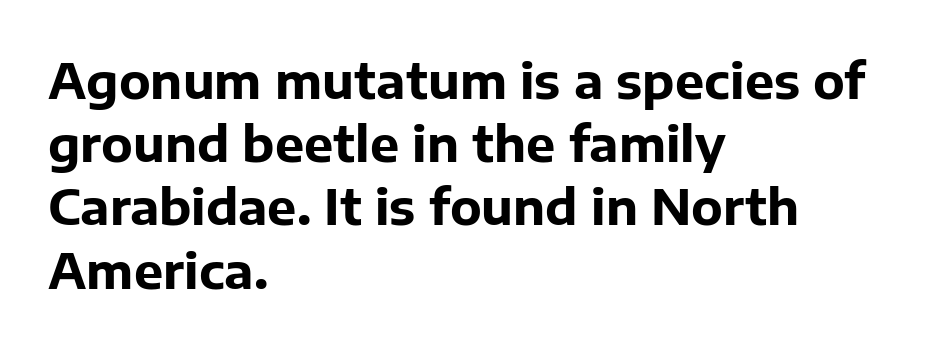
Q: Is the text bold? A: Yes.
Q: Is the text italic (slanted)? A: No, it is upright.
Q: Is the typeface a serif or a sans-serif typeface? A: Sans-serif.
Q: Is the text underlined? A: No.
Q: How is the paragraph aligned? A: Left-aligned.
Q: Is the spacing between letters normal or unusually wide? A: Normal.
Q: Is the spacing between lines tight, normal or loose? A: Normal.
Q: Width (condensed, normal, or wide)? A: Normal.
Q: Stroke contrast? A: Low.
Q: x-height? A: Medium.
Q: Monospaced? A: No.
